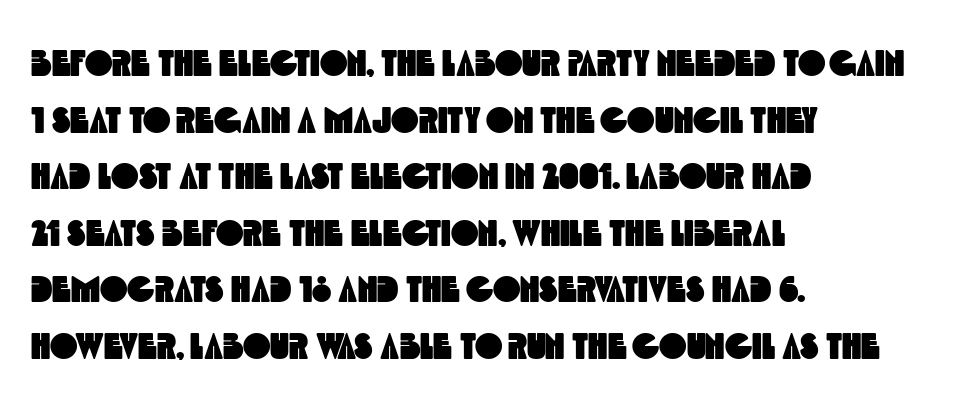
{"serif": "no", "width": "condensed", "x_height": "large", "monospaced": "no", "underline": "no", "align": "left", "line_spacing": "normal", "line_spacing_ratio": 1.53, "letter_spacing": "normal", "letter_spacing_em": 0.0, "glyph_px": 37}
